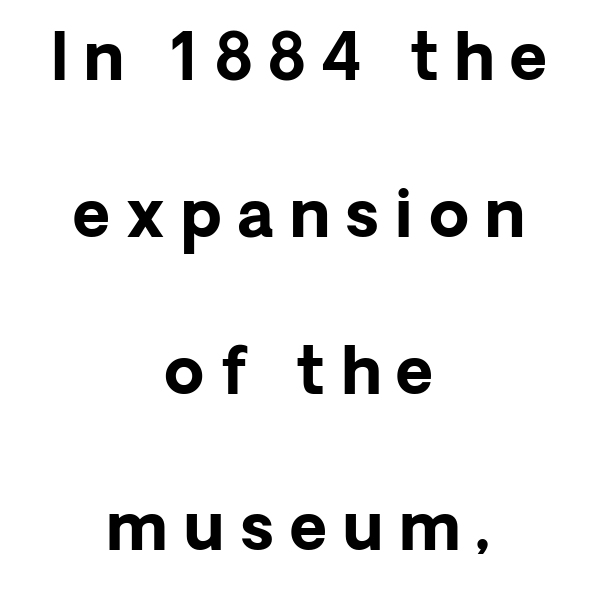
Q: Is the text bold? A: Yes.
Q: Is the text italic (slanted)? A: No, it is upright.
Q: Is the typeface a serif or a sans-serif typeface? A: Sans-serif.
Q: Is the text underlined? A: No.
Q: How is the paragraph aligned? A: Centered.
Q: Is the spacing between letters normal or unusually wide? A: Unusually wide.
Q: Is the spacing between lines tight, normal or loose? A: Loose.
Q: Width (condensed, normal, or wide)? A: Normal.
Q: Stroke contrast? A: Low.
Q: x-height? A: Medium.
Q: Monospaced? A: No.
